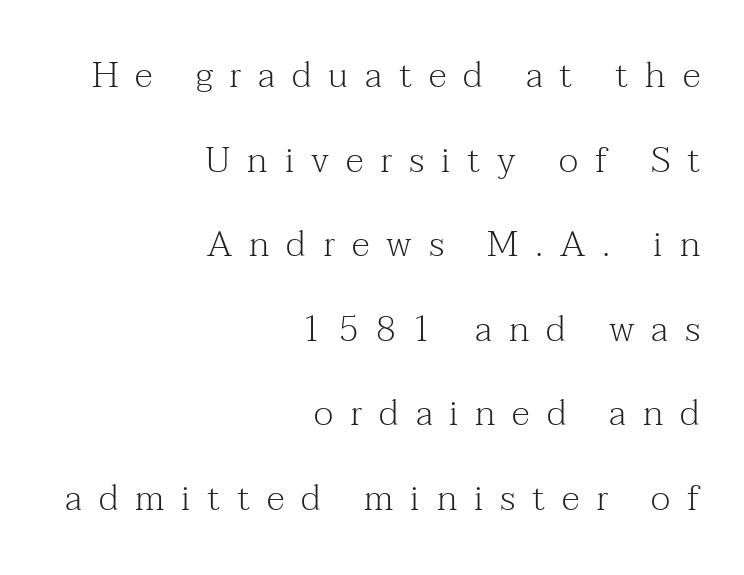
{"serif": "yes", "italic": "no", "bold": "no", "weight": "light", "width": "normal", "stroke_contrast": "medium", "x_height": "medium", "monospaced": "no", "underline": "no", "align": "right", "line_spacing": "loose", "line_spacing_ratio": 2.35, "letter_spacing": "wide", "letter_spacing_em": 0.47, "glyph_px": 36}
